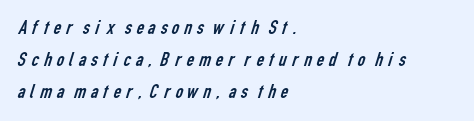
Q: Is the text bold? A: No.
Q: Is the text underlined? A: No.
Q: How is the paragraph aligned? A: Left-aligned.
Q: Is the spacing between lines tight, normal or loose? A: Normal.
